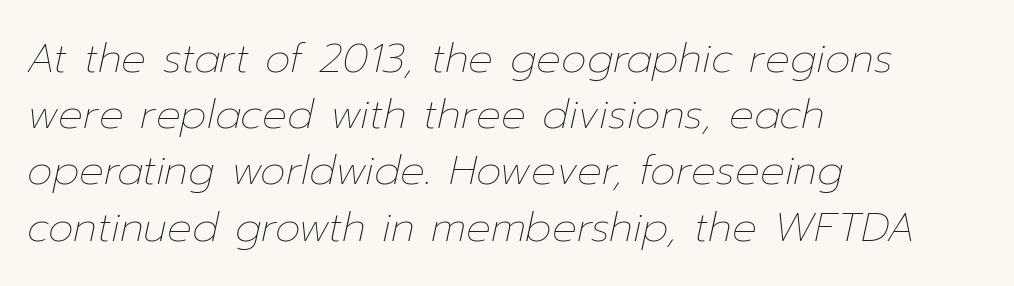
{"italic": "yes", "lean": "right", "slant_degrees": 12, "bold": "no", "weight": "thin", "width": "normal", "stroke_contrast": "low", "x_height": "medium", "monospaced": "no", "underline": "no", "align": "left", "line_spacing": "normal", "line_spacing_ratio": 1.37, "letter_spacing": "normal", "letter_spacing_em": 0.0, "glyph_px": 41}
